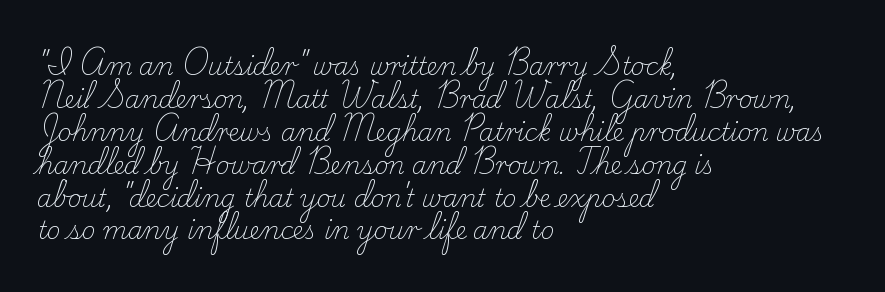
{"bold": "no", "underline": "no", "align": "left", "line_spacing": "normal", "line_spacing_ratio": 1.37, "letter_spacing": "normal", "letter_spacing_em": 0.0, "glyph_px": 24}
